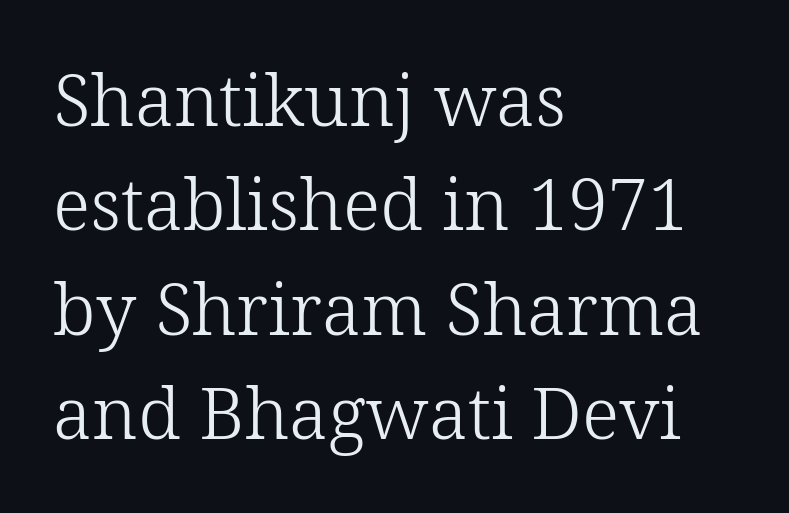
{"serif": "yes", "italic": "no", "bold": "no", "weight": "light", "width": "normal", "stroke_contrast": "low", "x_height": "medium", "monospaced": "no", "underline": "no", "align": "left", "line_spacing": "normal", "line_spacing_ratio": 1.45, "letter_spacing": "normal", "letter_spacing_em": 0.0, "glyph_px": 72}
